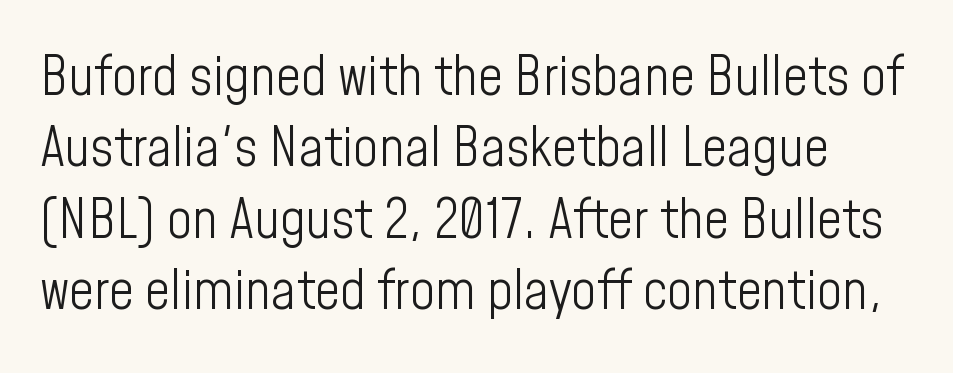
The image shows 55 px light, condensed sans-serif type, upright; set normal line spacing (1.3x), normal letter spacing, not underlined; low stroke contrast and a medium x-height.
